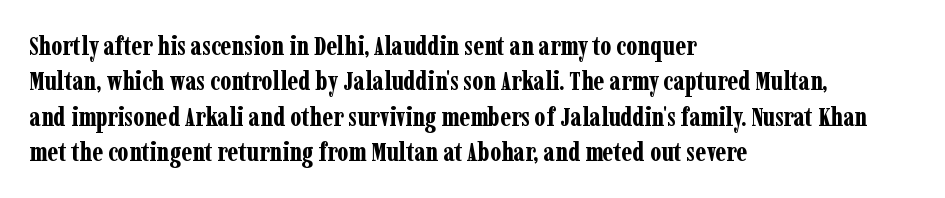
A clean baseline with only descenders dipping below it. These lines stack with their left ends in a neat column. Regular leading. Pretty heavy lettering here — definitely bold. Does extra space separate the letters? No, they use regular spacing.
